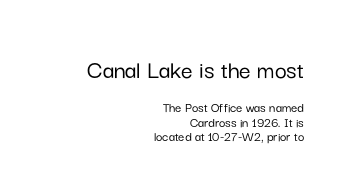
Q: Is the text italic (slanted)? A: No, it is upright.
Q: Is the text underlined? A: No.
Q: How is the paragraph aligned? A: Right-aligned.
Q: Is the spacing between letters normal or unusually wide? A: Normal.
Q: Is the spacing between lines tight, normal or loose? A: Tight.
Q: Which block of text is set in a larger size, the first (top) or the second (bottom)? A: The first (top) one.
